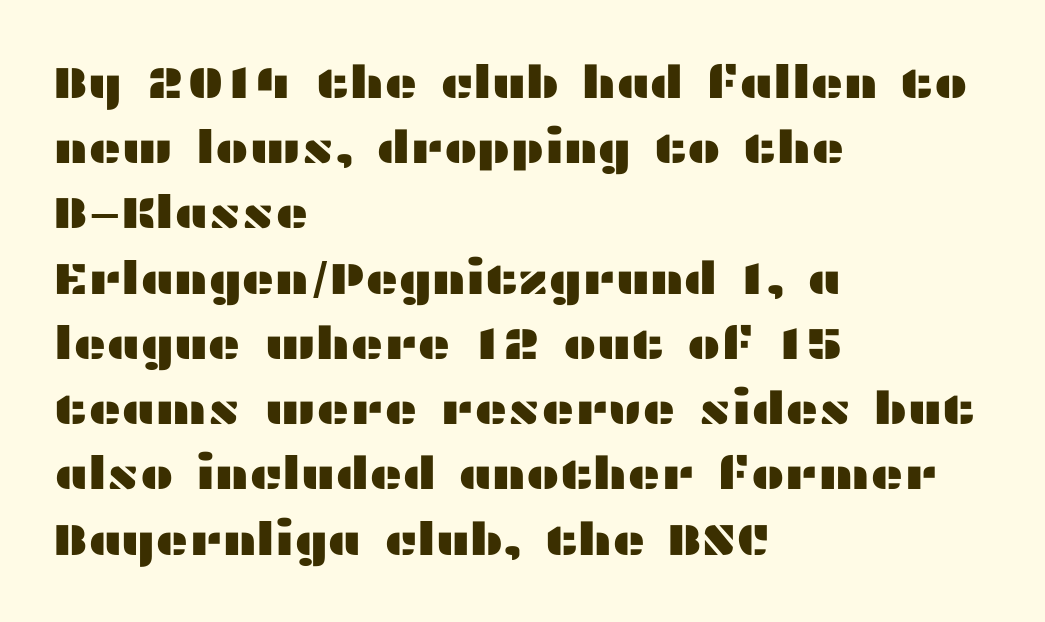
Decoration check: the copy has no underline. In terms of leading, this rendering sits right in the middle. The passage shown is typed in a proportional face where columns would drift. The rendering keeps characters at their native spacing. The face used here is a sans, in the tradition of grotesques and geometrics. The compositor pushed each line to the left boundary.
